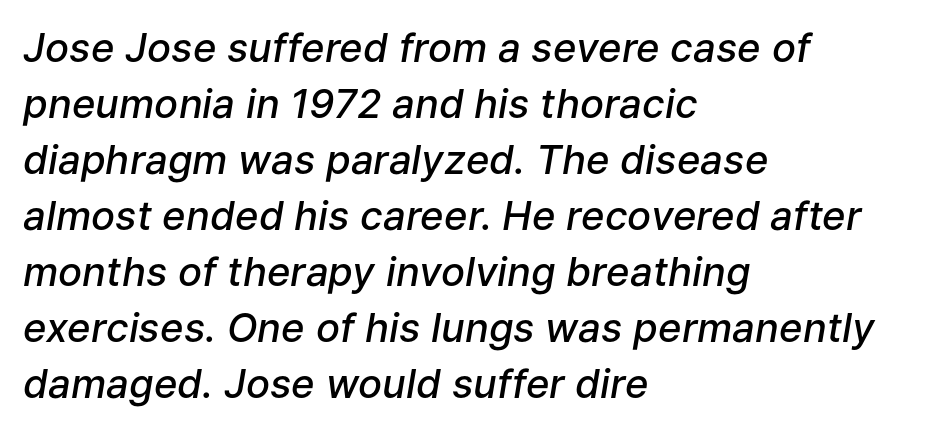
Q: Is the text bold? A: Semi-bold.
Q: Is the text italic (slanted)? A: Yes, it leans right by about 9 degrees.
Q: Is the text underlined? A: No.
Q: How is the paragraph aligned? A: Left-aligned.
Q: Is the spacing between letters normal or unusually wide? A: Normal.
Q: Is the spacing between lines tight, normal or loose? A: Normal.
Q: Width (condensed, normal, or wide)? A: Normal.
Q: Stroke contrast? A: Low.
Q: x-height? A: Medium.
Q: Monospaced? A: No.
